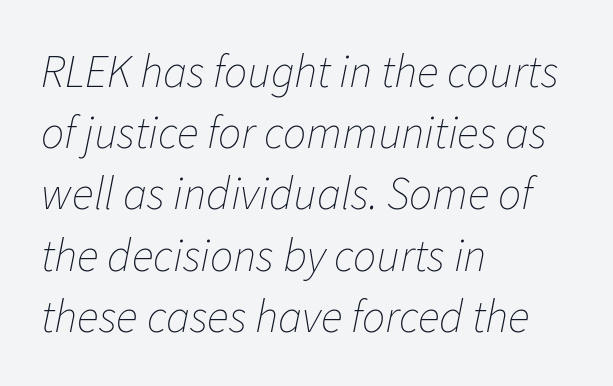
Q: Is the text bold? A: No.
Q: Is the text italic (slanted)? A: Yes, it leans right by about 11 degrees.
Q: Is the text underlined? A: No.
Q: How is the paragraph aligned? A: Left-aligned.
Q: Is the spacing between letters normal or unusually wide? A: Normal.
Q: Is the spacing between lines tight, normal or loose? A: Normal.
Q: Width (condensed, normal, or wide)? A: Normal.
Q: Stroke contrast? A: Low.
Q: x-height? A: Medium.
Q: Monospaced? A: No.
